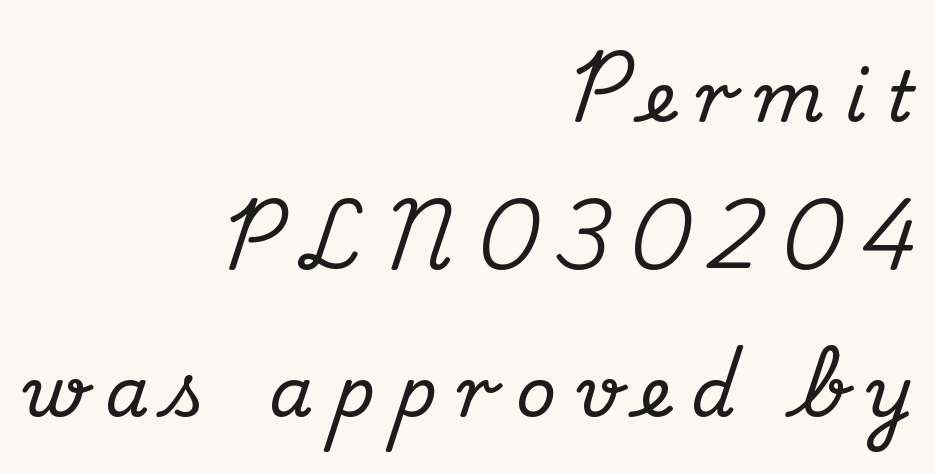
In terms of letterform style, serifs are clearly present. Airy leading. This sample uses expanded letter spacing, leaving extra air between glyphs. Anything drawn beneath the words? Only blank space.
